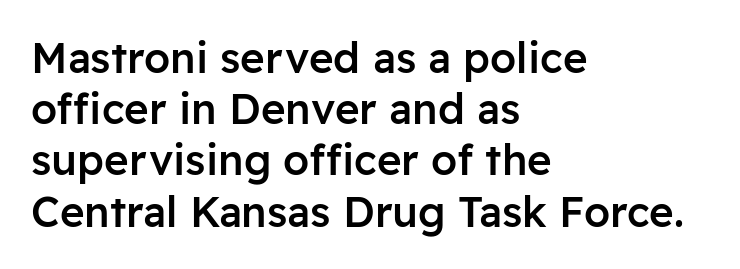
The image shows 42 px semibold sans-serif type, upright; set left-aligned, line spacing 1.22x, normal letter spacing, not underlined; low stroke contrast and a medium x-height.
